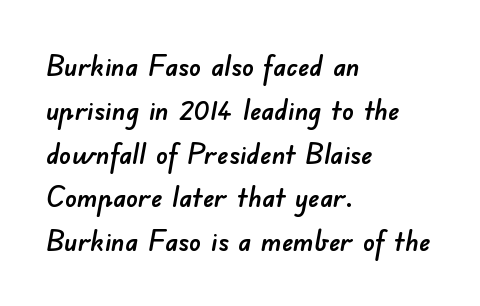
The image shows 29 px sans-serif type; set left-aligned, normal line spacing (1.51x), normal letter spacing, not underlined; low stroke contrast and a small x-height.
